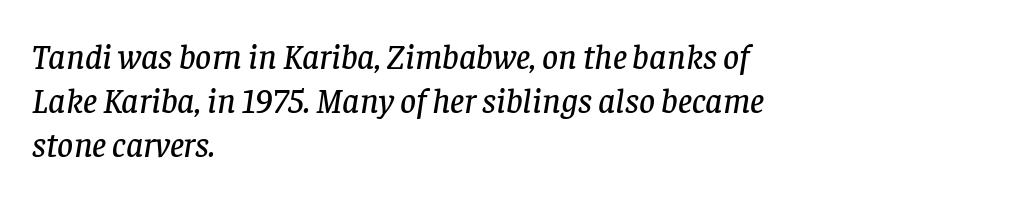
{"serif": "yes", "italic": "yes", "lean": "right", "slant_degrees": 8, "width": "normal", "stroke_contrast": "low", "x_height": "large", "monospaced": "no", "underline": "no", "align": "left", "line_spacing": "normal", "line_spacing_ratio": 1.26, "letter_spacing": "normal", "letter_spacing_em": 0.0, "glyph_px": 35}
